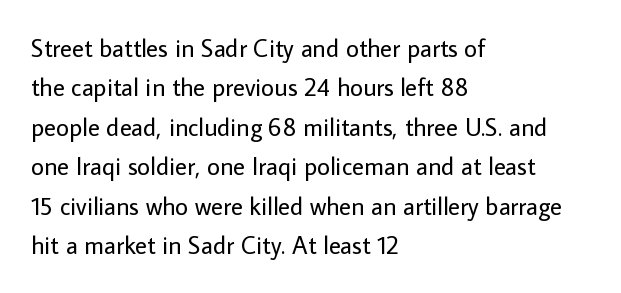
Q: Is the text bold? A: No.
Q: Is the text italic (slanted)? A: No, it is upright.
Q: Is the text underlined? A: No.
Q: How is the paragraph aligned? A: Left-aligned.
Q: Is the spacing between letters normal or unusually wide? A: Normal.
Q: Is the spacing between lines tight, normal or loose? A: Normal.
